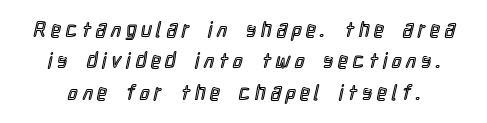
The image shows 21 px text type; set normal line spacing (1.49x), unusually wide letter spacing (+0.24 em), not underlined.
